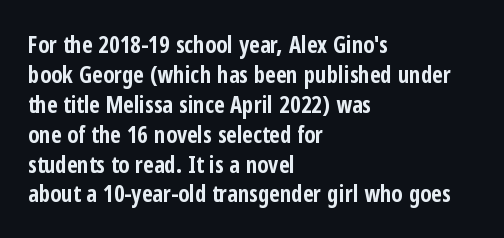
{"italic": "no", "bold": "yes", "underline": "no", "align": "left", "line_spacing": "normal", "line_spacing_ratio": 1.3, "letter_spacing": "normal", "letter_spacing_em": 0.0, "glyph_px": 23}
